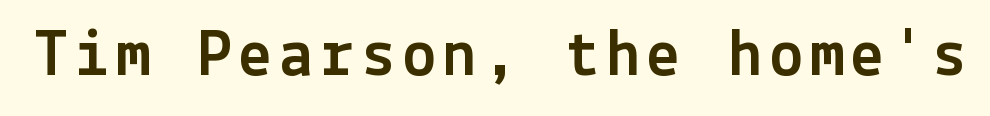
The image shows 68 px sans-serif type, upright; set not underlined; a medium x-height.
